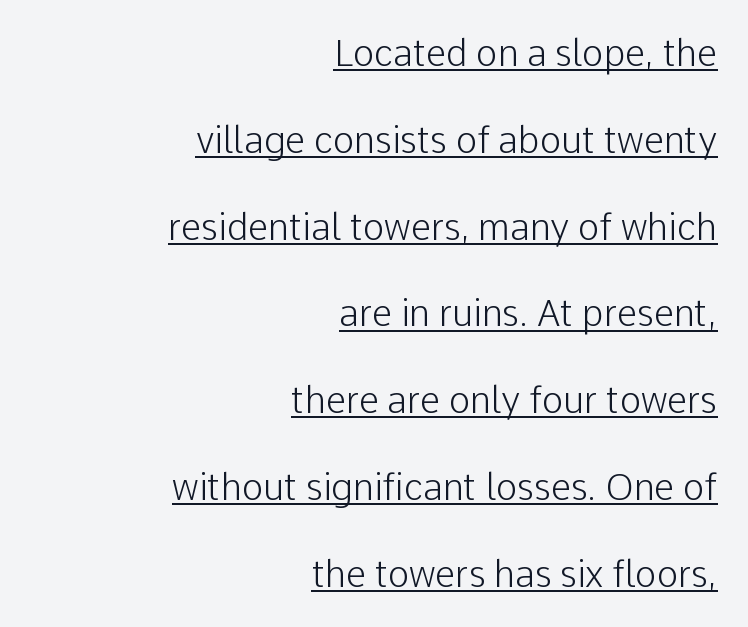
Q: Is the text bold? A: No.
Q: Is the text italic (slanted)? A: No, it is upright.
Q: Is the typeface a serif or a sans-serif typeface? A: Sans-serif.
Q: Is the text underlined? A: Yes.
Q: How is the paragraph aligned? A: Right-aligned.
Q: Is the spacing between letters normal or unusually wide? A: Normal.
Q: Is the spacing between lines tight, normal or loose? A: Loose.
Q: Width (condensed, normal, or wide)? A: Normal.
Q: Stroke contrast? A: Low.
Q: x-height? A: Medium.
Q: Monospaced? A: No.
